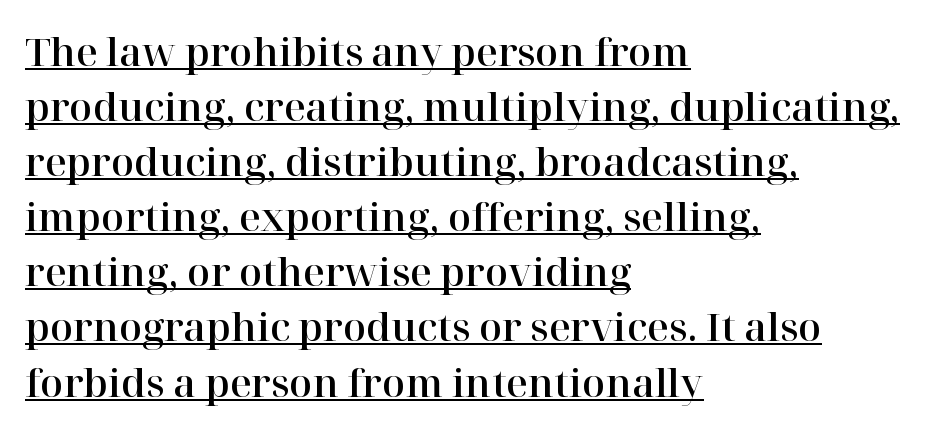
Q: Is the text italic (slanted)? A: No, it is upright.
Q: Is the typeface a serif or a sans-serif typeface? A: Serif.
Q: Is the text underlined? A: Yes.
Q: How is the paragraph aligned? A: Left-aligned.
Q: Is the spacing between letters normal or unusually wide? A: Normal.
Q: Is the spacing between lines tight, normal or loose? A: Normal.
Q: Width (condensed, normal, or wide)? A: Normal.
Q: Stroke contrast? A: High.
Q: x-height? A: Medium.
Q: Monospaced? A: No.
